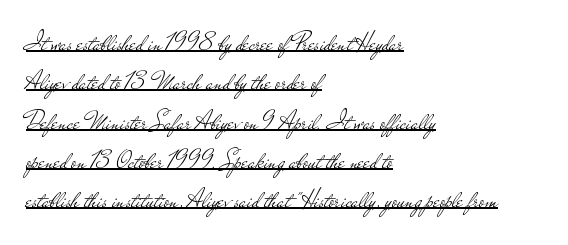
Q: Is the text bold? A: No.
Q: Is the text italic (slanted)? A: Yes.
Q: Is the text underlined? A: Yes.
Q: How is the paragraph aligned? A: Left-aligned.
Q: Is the spacing between letters normal or unusually wide? A: Normal.
Q: Is the spacing between lines tight, normal or loose? A: Normal.
